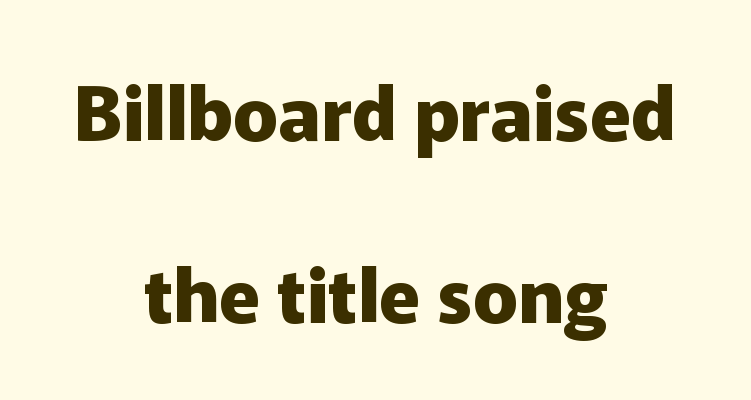
The image shows 75 px heavy sans-serif type, upright; set centered, loose line spacing (2.43x), normal letter spacing, not underlined; low stroke contrast and a medium x-height.
